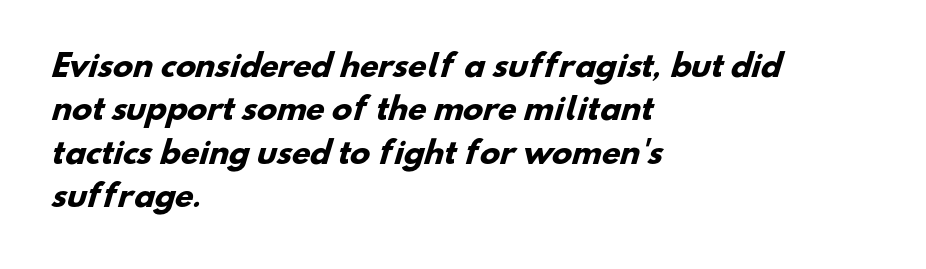
{"serif": "no", "bold": "yes", "weight": "heavy", "width": "normal", "stroke_contrast": "low", "x_height": "small", "monospaced": "no", "underline": "no", "align": "left", "line_spacing": "normal", "line_spacing_ratio": 1.45, "letter_spacing": "normal", "letter_spacing_em": 0.0, "glyph_px": 30}
